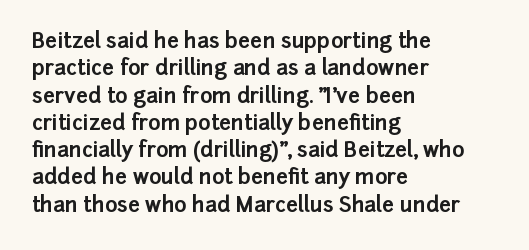
{"italic": "no", "bold": "yes", "underline": "no", "align": "left", "line_spacing": "normal", "line_spacing_ratio": 1.3, "letter_spacing": "normal", "letter_spacing_em": 0.0, "glyph_px": 21}
